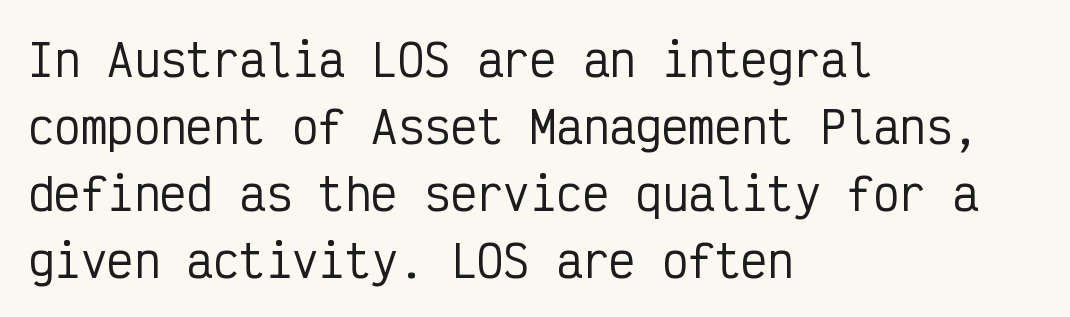
The face used here is a sans, in the tradition of grotesques and geometrics. A typesetter would call this leading conventional body-copy spacing. This is the regular roman posture of the typeface. This rendering features lettering with no underline. The compositor pushed each line to the left boundary. There is no visible air inserted between adjacent glyphs.
